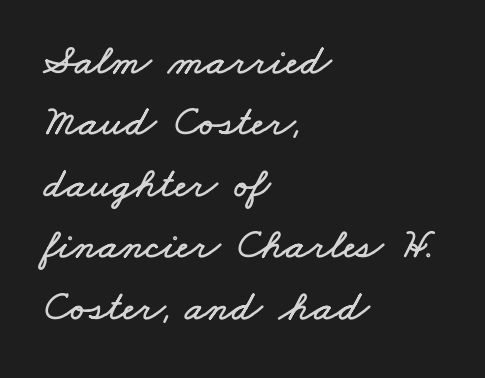
The image shows 43 px wide type; set left-aligned, normal line spacing (1.43x), normal letter spacing, not underlined; low stroke contrast and a small x-height.
